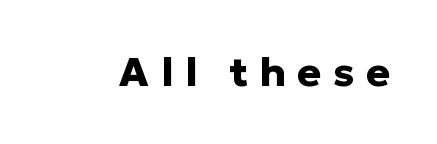
The image shows 40 px heavy sans-serif type, upright; set unusually wide letter spacing (+0.29 em), not underlined; low stroke contrast and a medium x-height.
